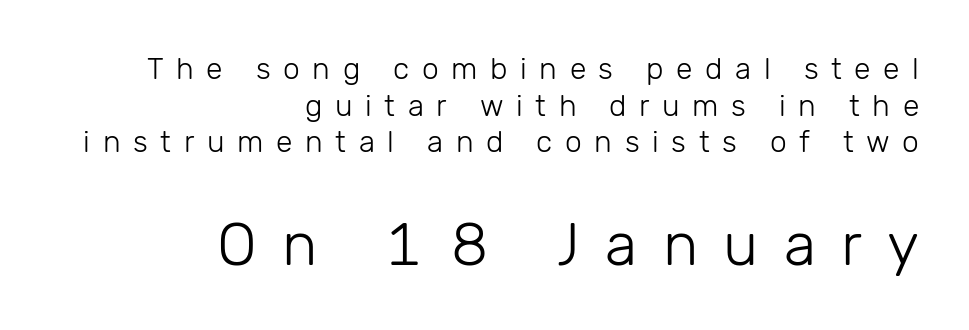
{"serif": "no", "italic": "no", "bold": "no", "weight": "light", "width": "normal", "stroke_contrast": "low", "x_height": "medium", "monospaced": "no", "underline": "no", "align": "right", "line_spacing_ratio": 1.22, "letter_spacing": "wide", "letter_spacing_em": 0.42, "larger_block": "second", "size_ratio": 2.0, "glyph_px": 60}
